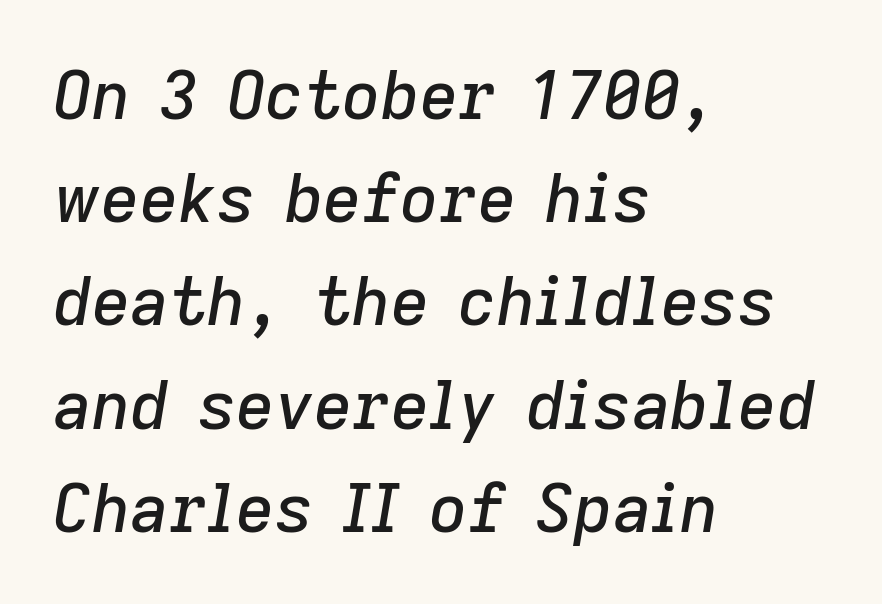
The image shows 67 px text type, italic (leaning right); set left-aligned, normal line spacing (1.54x), normal letter spacing, not underlined; low stroke contrast and a medium x-height.
